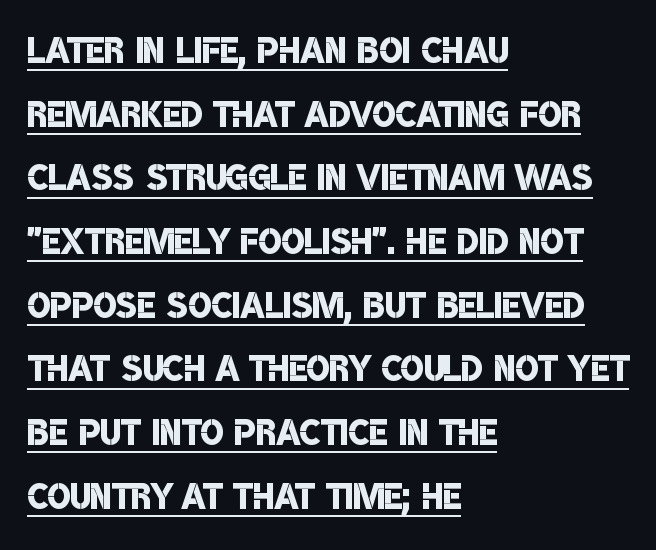
The image shows 49 px semibold, condensed sans-serif type; set left-aligned, normal line spacing (1.3x), normal letter spacing, underlined; low stroke contrast and a large x-height.
